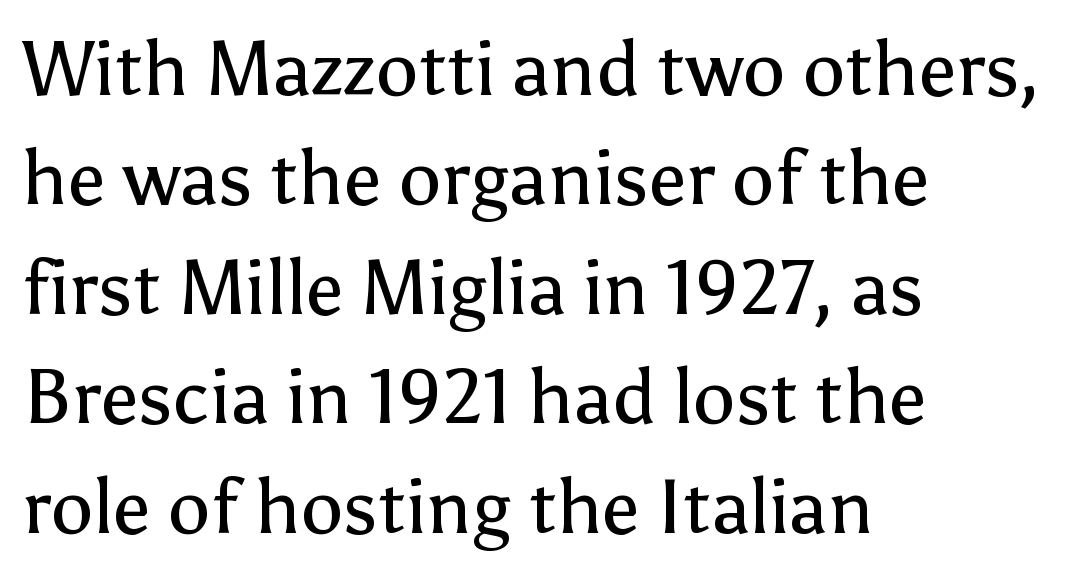
The image shows 76 px regular-weight sans-serif type, upright; set left-aligned, normal line spacing (1.44x), normal letter spacing, not underlined; low stroke contrast and a medium x-height.
